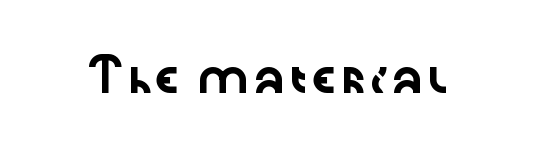
Q: Is the text italic (slanted)? A: No, it is upright.
Q: Is the typeface a serif or a sans-serif typeface? A: Sans-serif.
Q: Is the text underlined? A: No.
Q: Is the spacing between letters normal or unusually wide? A: Normal.
Q: Width (condensed, normal, or wide)? A: Wide.
Q: Stroke contrast? A: Low.
Q: x-height? A: Medium.
Q: Monospaced? A: No.
